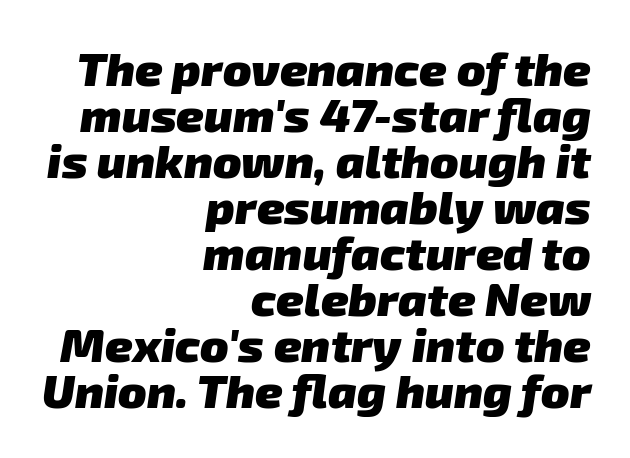
Line endings align vertically; line beginnings do not. The line-height multiplier appears low, near solid setting. Only glyphs here, with clear space below each row. Look at the bottom of the vertical strokes: they stop flat, with no serifs. Its strokes are broad and dark, the hallmark of bold type.
